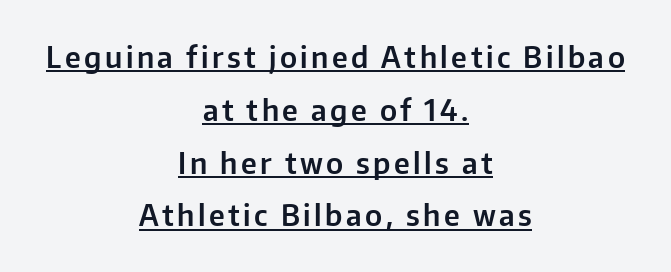
{"serif": "no", "italic": "no", "width": "normal", "stroke_contrast": "low", "x_height": "medium", "monospaced": "no", "underline": "yes", "align": "center", "line_spacing_ratio": 1.82, "glyph_px": 29}
